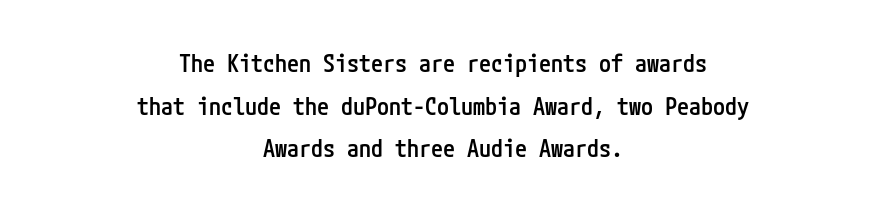
{"italic": "no", "bold": "semi", "underline": "no", "align": "center", "line_spacing_ratio": 1.78, "letter_spacing": "normal", "letter_spacing_em": 0.0, "glyph_px": 24}
